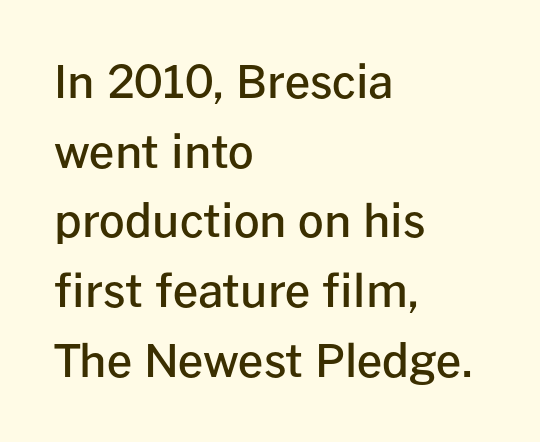
The letters carry no serifs — their stems end cleanly without finishing strokes. Is there any slant? The stems are plumb. A fair bit of extra ink — the face is semibold, not bold. Character widths vary here, with narrow letters taking less room than wide ones. Descender tails drop into unmarked territory. Leftover space on each line is placed entirely after the last word.
